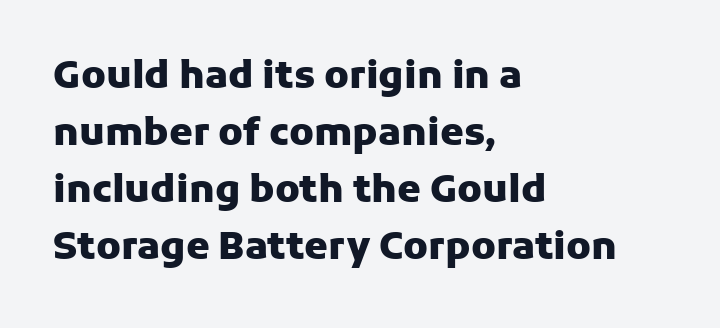
The image shows 38 px heavy sans-serif type, upright; set left-aligned, normal line spacing (1.5x), normal letter spacing, not underlined; low stroke contrast and a medium x-height.
